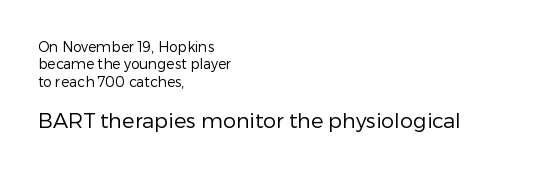
Q: Is the text bold? A: No.
Q: Is the text italic (slanted)? A: No, it is upright.
Q: Is the text underlined? A: No.
Q: How is the paragraph aligned? A: Left-aligned.
Q: Is the spacing between letters normal or unusually wide? A: Normal.
Q: Is the spacing between lines tight, normal or loose? A: Normal.
Q: Which block of text is set in a larger size, the first (top) or the second (bottom)? A: The second (bottom) one.
